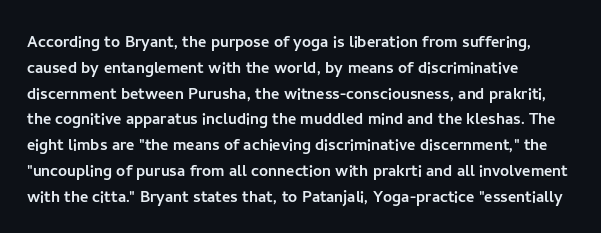
Is there any slant? The stems are plumb. Clear beneath every line of the passage. Nobody touched the tracking dial on this one. Line beginnings align vertically; line endings do not. One glance says typical: line gaps are just what's usual.
